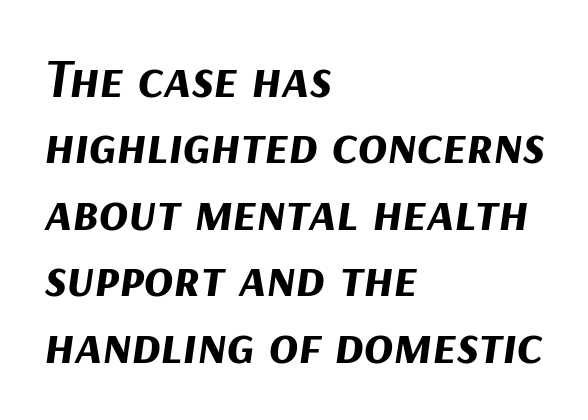
The image shows 54 px bold type, italic (leaning right); set left-aligned, line spacing 1.23x, normal letter spacing, not underlined; medium stroke contrast and a medium x-height.
